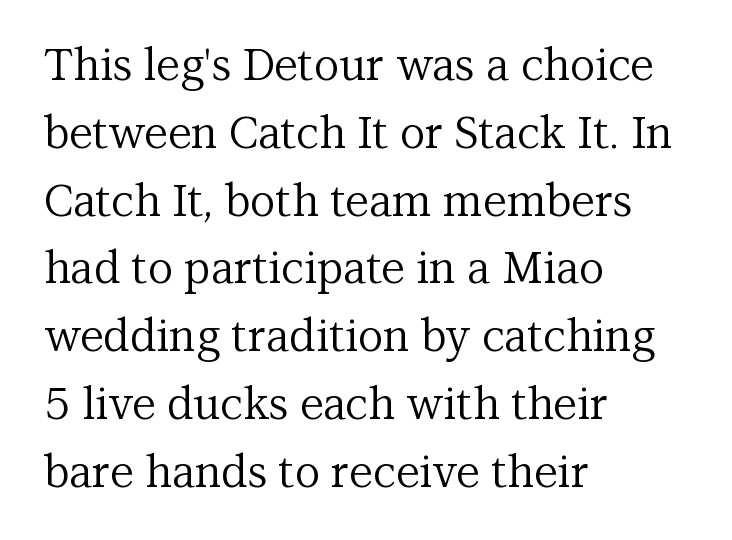
Q: Is the text bold? A: No.
Q: Is the text italic (slanted)? A: No, it is upright.
Q: Is the typeface a serif or a sans-serif typeface? A: Serif.
Q: Is the text underlined? A: No.
Q: How is the paragraph aligned? A: Left-aligned.
Q: Is the spacing between letters normal or unusually wide? A: Normal.
Q: Is the spacing between lines tight, normal or loose? A: Normal.
Q: Width (condensed, normal, or wide)? A: Normal.
Q: Stroke contrast? A: Medium.
Q: x-height? A: Medium.
Q: Monospaced? A: No.
